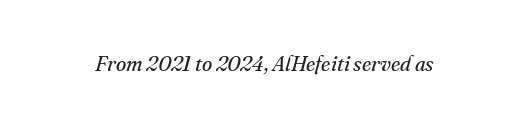
{"italic": "yes", "lean": "right", "slant_degrees": 16, "bold": "no", "underline": "no", "letter_spacing": "normal", "letter_spacing_em": 0.0, "glyph_px": 21}
